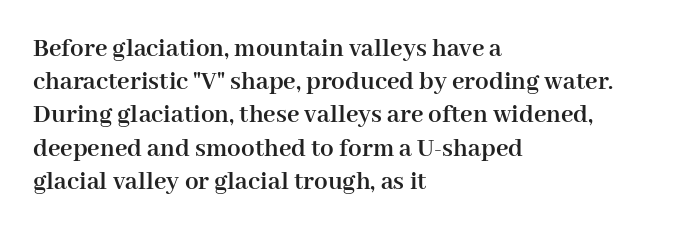
The image shows 27 px bold type, upright; set left-aligned, line spacing 1.23x, normal letter spacing, not underlined.
